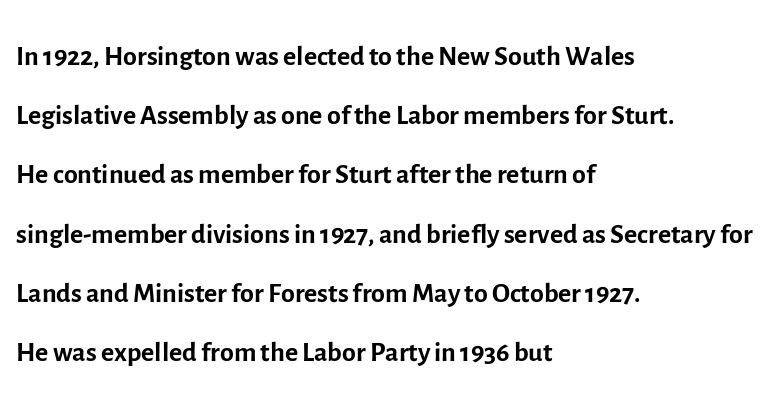
There is no visible air inserted between adjacent glyphs. Stroke terminals: plain, sans-serif. Glance below the letters and you will spot only blank space. This sample has the flowing, uneven cadence of proportional lettering. Nothing heavy about these letters — not bold at all. The space between consecutive lines is moderate.
